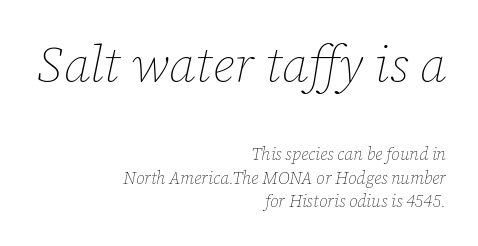
Q: Is the text bold? A: No.
Q: Is the text italic (slanted)? A: Yes, it leans right by about 12 degrees.
Q: Is the text underlined? A: No.
Q: How is the paragraph aligned? A: Right-aligned.
Q: Is the spacing between letters normal or unusually wide? A: Normal.
Q: Is the spacing between lines tight, normal or loose? A: Normal.
Q: Which block of text is set in a larger size, the first (top) or the second (bottom)? A: The first (top) one.
Q: Width (condensed, normal, or wide)? A: Normal.
Q: Stroke contrast? A: Low.
Q: x-height? A: Medium.
Q: Monospaced? A: No.
